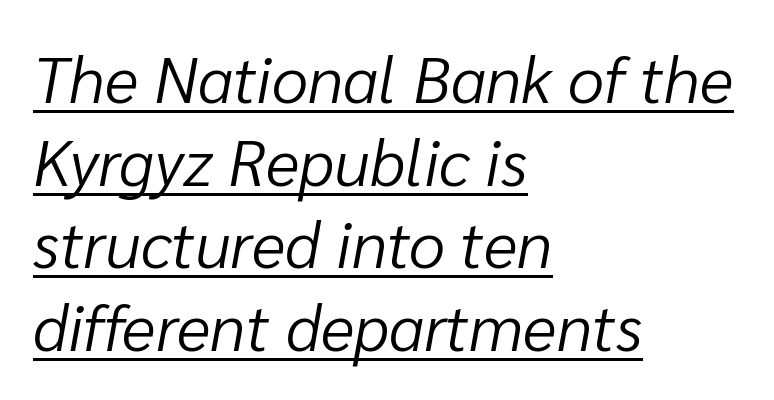
This block has exactly the height ordinary leading produces. A continuous stroke trails under the words, as in a hyperlink. Here the glyphs are tracked normally, forming tight word shapes. Looks like regular typesetting: each glyph gets only the width it needs. Italic: yes, the glyphs are oblique. Visually the block forms a straight wall on the left and a jagged coastline on the right.
